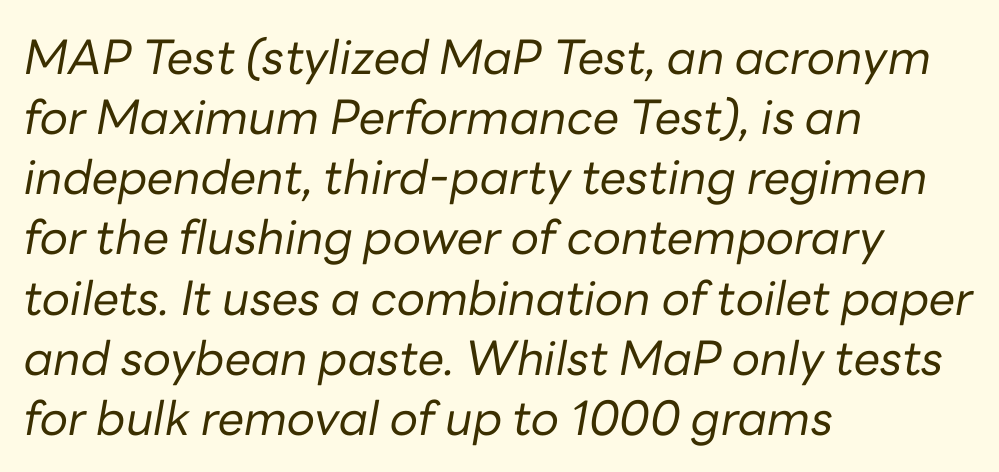
{"italic": "yes", "lean": "right", "slant_degrees": 10, "bold": "no", "weight": "regular", "width": "normal", "stroke_contrast": "low", "x_height": "medium", "monospaced": "no", "underline": "no", "align": "left", "line_spacing": "normal", "line_spacing_ratio": 1.28, "letter_spacing": "normal", "letter_spacing_em": 0.0, "glyph_px": 47}
